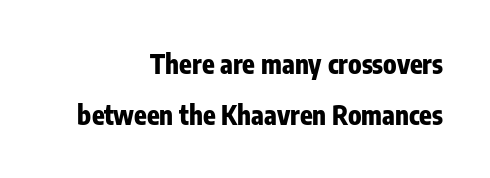
The image shows 26 px bold type, upright; set right-aligned, loose line spacing (1.96x), normal letter spacing, not underlined.
